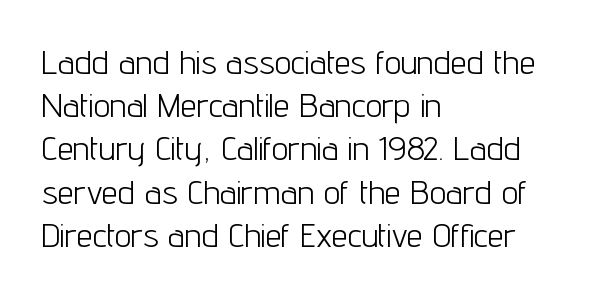
This rendering employs a face without finishing strokes, i.e., a sans-serif. The strip under each line holds only bare page. Where is the straight margin? On the left. Glyph-to-glyph distance matches everyday printed text. Here the designer chose a conventional face with non-uniform glyph widths.
